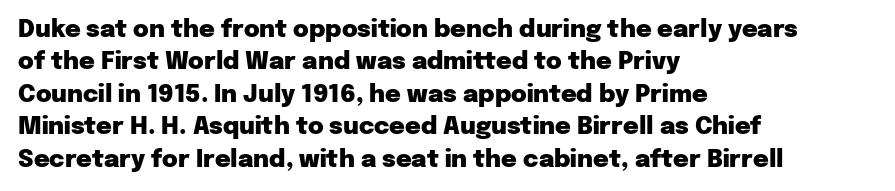
Whoever set this chose a conventional vertical rhythm. Emphasis by weight is at full strength: bold. The setting favours the left margin, as ordinary paragraphs usually do. Glance below the letters and you will spot only blank space. Rendered with straight, roman letterforms.
